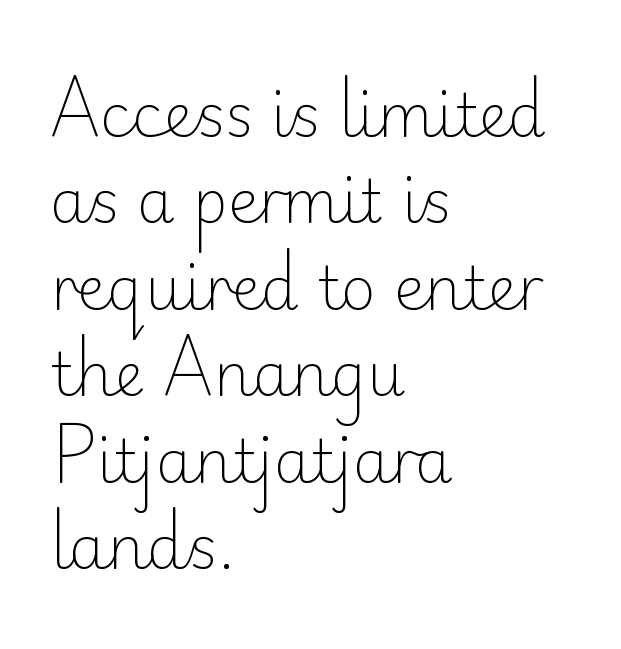
A typesetter would call this proportional, since set widths differ per character. The characters are drawn with everyday or finer stroke widths. These lines sit exactly where default settings would place them. The passage shown is typeset with a sans-serif family. This is the regular roman posture of the typeface. Anything drawn beneath the words? Only blank space.
